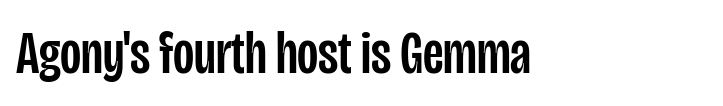
The text block is weighted toward the left margin, trailing off unevenly rightward. The face used here is rendered with its standard letterfit. The lettering holds an erect, upright posture throughout. Only glyphs here, with clear space below each row. The passage shown is typed in a proportional face where columns would drift.
